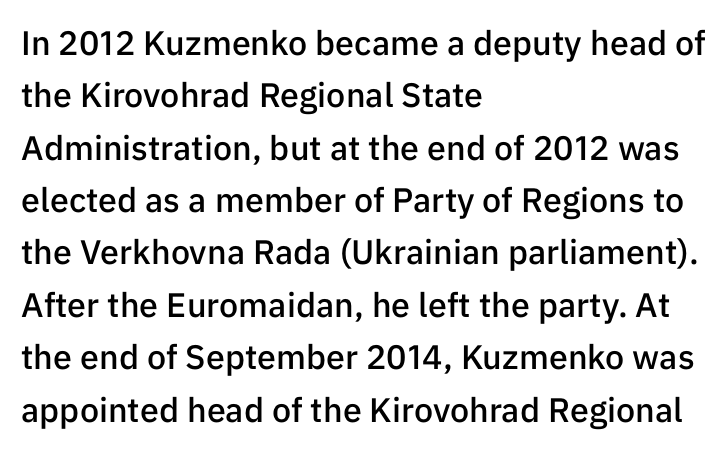
Tracking value appears to be zero — textbook default spacing. Descenders are the only things crossing below the line. Horizontally, the lines are justified to the leading edge only. The rows are spaced the way most documents space them. Moderately thickened strokes mark this as semibold type. This sample uses a sans-serif face.
